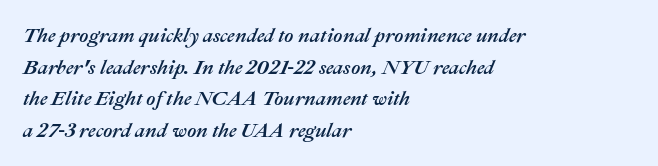
{"italic": "yes", "lean": "right", "slant_degrees": 22, "underline": "no", "align": "left", "line_spacing": "normal", "line_spacing_ratio": 1.58, "letter_spacing": "normal", "letter_spacing_em": 0.0, "glyph_px": 20}
